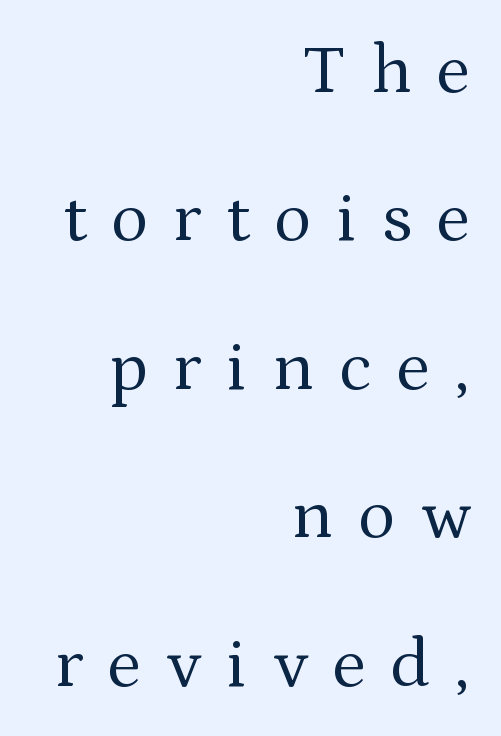
Q: Is the text bold? A: No.
Q: Is the text italic (slanted)? A: No, it is upright.
Q: Is the typeface a serif or a sans-serif typeface? A: Serif.
Q: Is the text underlined? A: No.
Q: How is the paragraph aligned? A: Right-aligned.
Q: Is the spacing between letters normal or unusually wide? A: Unusually wide.
Q: Is the spacing between lines tight, normal or loose? A: Loose.
Q: Width (condensed, normal, or wide)? A: Normal.
Q: Stroke contrast? A: Medium.
Q: x-height? A: Medium.
Q: Monospaced? A: No.
